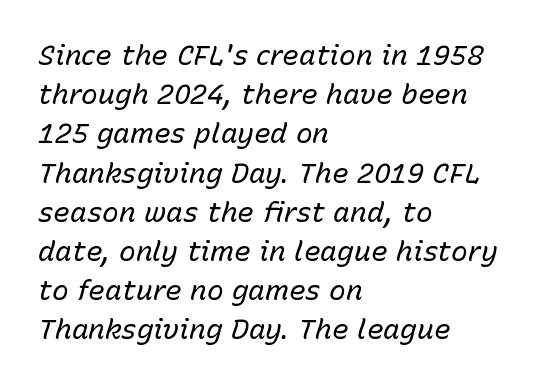
Q: Is the text bold? A: No.
Q: Is the text italic (slanted)? A: Yes, it leans right by about 15 degrees.
Q: Is the text underlined? A: No.
Q: How is the paragraph aligned? A: Left-aligned.
Q: Is the spacing between letters normal or unusually wide? A: Normal.
Q: Is the spacing between lines tight, normal or loose? A: Normal.
Q: Width (condensed, normal, or wide)? A: Normal.
Q: Stroke contrast? A: Low.
Q: x-height? A: Medium.
Q: Monospaced? A: No.
